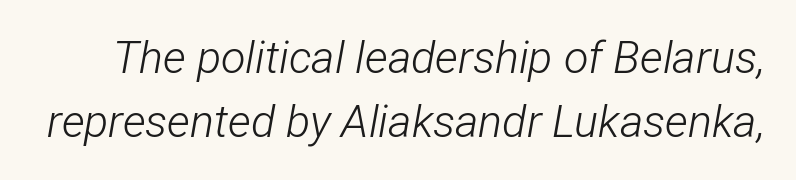
Decoration check: the copy has no underline. Here the designer chose a conventional face with non-uniform glyph widths. One glance says typical: line gaps are just what's usual. No extra tracking has been applied to these lines. The typesetting does not lean heavy: it is not bold. Is the type slanted? Yes — the strokes lean at a clear angle.
